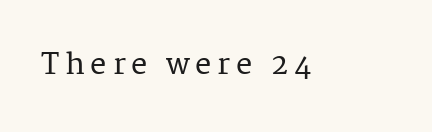
Serifs: yes, visible at the terminals of the letterforms. Spacing between characters has been opened up far beyond the box default. Ascenders rise straight up at ninety degrees. Note the varied advance widths — an 'i' is clearly narrower than an 'm'.
